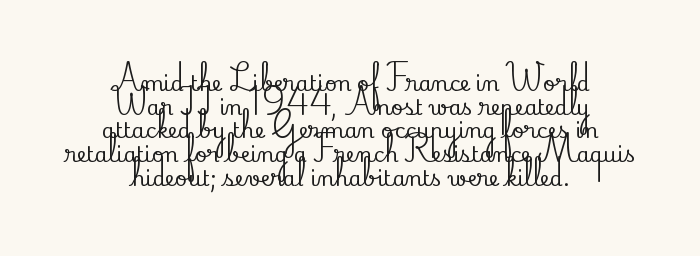
{"italic": "no", "underline": "no", "align": "center", "line_spacing": "tight", "line_spacing_ratio": 1.13, "letter_spacing": "normal", "letter_spacing_em": 0.0, "glyph_px": 21}
